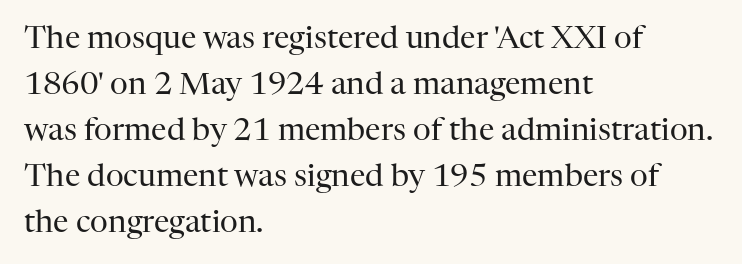
Q: Is the text bold? A: No.
Q: Is the text italic (slanted)? A: No, it is upright.
Q: Is the typeface a serif or a sans-serif typeface? A: Serif.
Q: Is the text underlined? A: No.
Q: How is the paragraph aligned? A: Left-aligned.
Q: Is the spacing between letters normal or unusually wide? A: Normal.
Q: Is the spacing between lines tight, normal or loose? A: Normal.
Q: Width (condensed, normal, or wide)? A: Normal.
Q: Stroke contrast? A: High.
Q: x-height? A: Medium.
Q: Monospaced? A: No.
